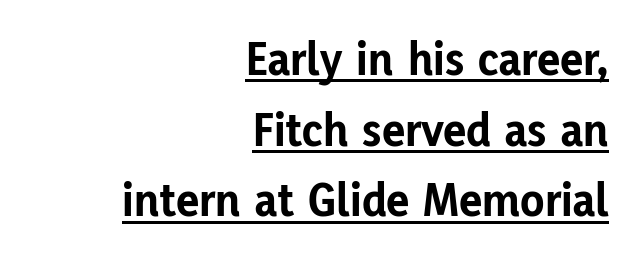
Observe the absence of serifs on each vertical stroke in this sample. In terms of letterspacing, this is plain default setting. Alignment: flush right. Each letter keeps its own natural width here, so spacing adapts to shape.
